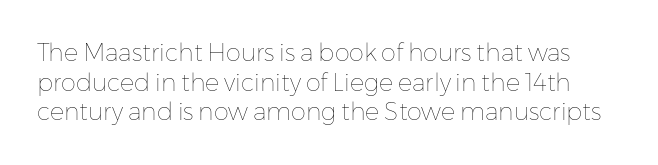
Descenders hang freely into open space. The font sits on the lighter half of the weight spectrum, regular included. The specimen reads as upright at a glance. No extra tracking has been applied to these lines.
